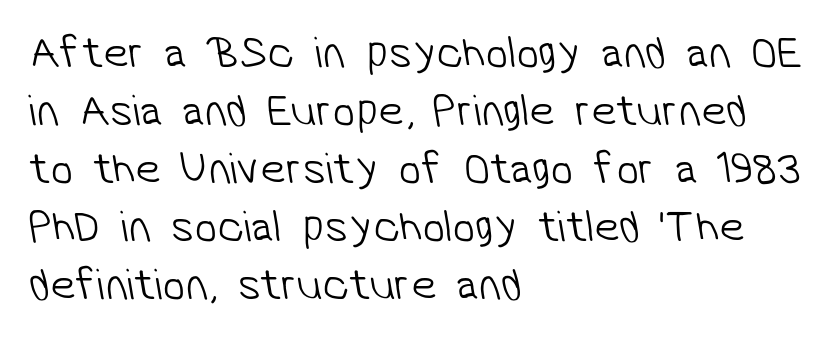
Q: Is the text bold? A: No.
Q: Is the typeface a serif or a sans-serif typeface? A: Sans-serif.
Q: Is the text underlined? A: No.
Q: How is the paragraph aligned? A: Left-aligned.
Q: Is the spacing between letters normal or unusually wide? A: Normal.
Q: Is the spacing between lines tight, normal or loose? A: Normal.
Q: Width (condensed, normal, or wide)? A: Normal.
Q: Stroke contrast? A: Low.
Q: x-height? A: Medium.
Q: Monospaced? A: No.
